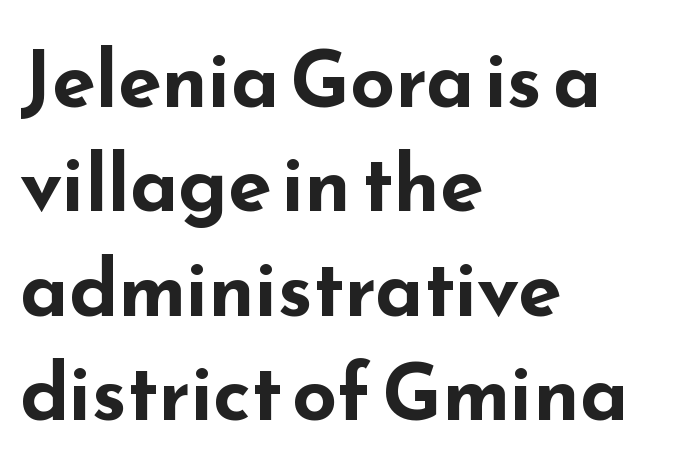
Q: Is the text bold? A: Yes.
Q: Is the text italic (slanted)? A: No, it is upright.
Q: Is the typeface a serif or a sans-serif typeface? A: Sans-serif.
Q: Is the text underlined? A: No.
Q: How is the paragraph aligned? A: Left-aligned.
Q: Is the spacing between letters normal or unusually wide? A: Normal.
Q: Is the spacing between lines tight, normal or loose? A: Normal.
Q: Width (condensed, normal, or wide)? A: Wide.
Q: Stroke contrast? A: Low.
Q: x-height? A: Small.
Q: Monospaced? A: No.
